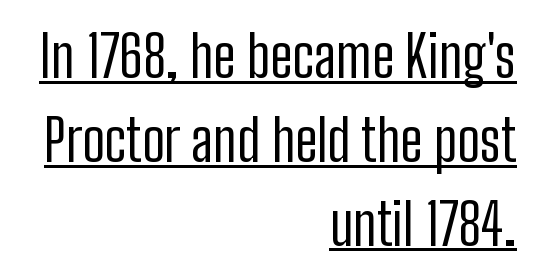
The image shows 57 px regular-weight, condensed sans-serif type, upright; set right-aligned, normal line spacing (1.47x), normal letter spacing, underlined; low stroke contrast and a medium x-height.
